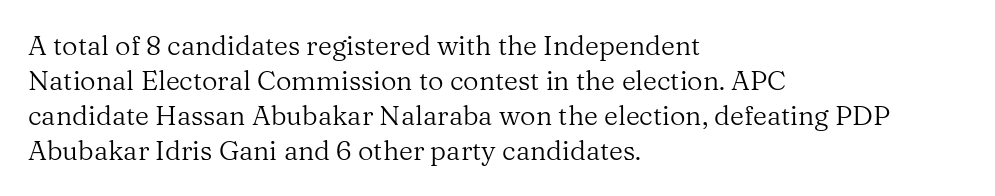
Q: Is the text bold? A: No.
Q: Is the text italic (slanted)? A: No, it is upright.
Q: Is the text underlined? A: No.
Q: How is the paragraph aligned? A: Left-aligned.
Q: Is the spacing between letters normal or unusually wide? A: Normal.
Q: Is the spacing between lines tight, normal or loose? A: Normal.
